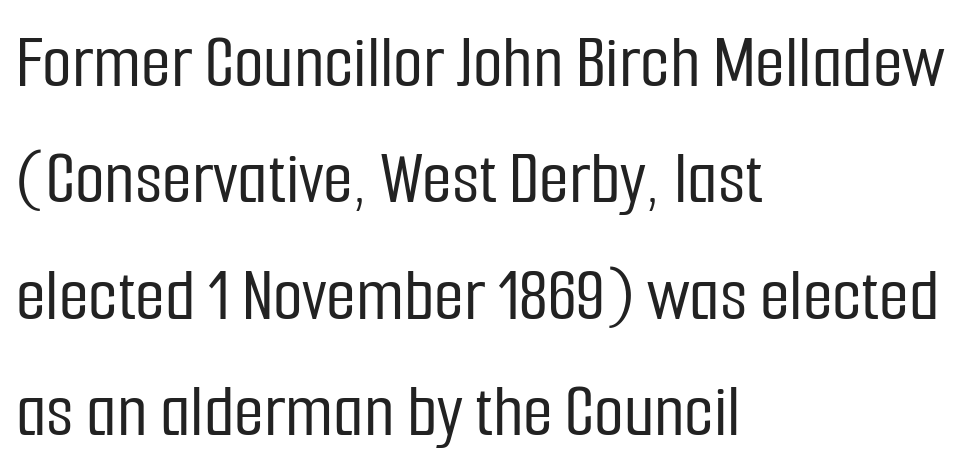
Q: Is the text italic (slanted)? A: No, it is upright.
Q: Is the typeface a serif or a sans-serif typeface? A: Sans-serif.
Q: Is the text underlined? A: No.
Q: How is the paragraph aligned? A: Left-aligned.
Q: Is the spacing between letters normal or unusually wide? A: Normal.
Q: Is the spacing between lines tight, normal or loose? A: Normal.
Q: Width (condensed, normal, or wide)? A: Condensed.
Q: Stroke contrast? A: Low.
Q: x-height? A: Medium.
Q: Monospaced? A: No.
